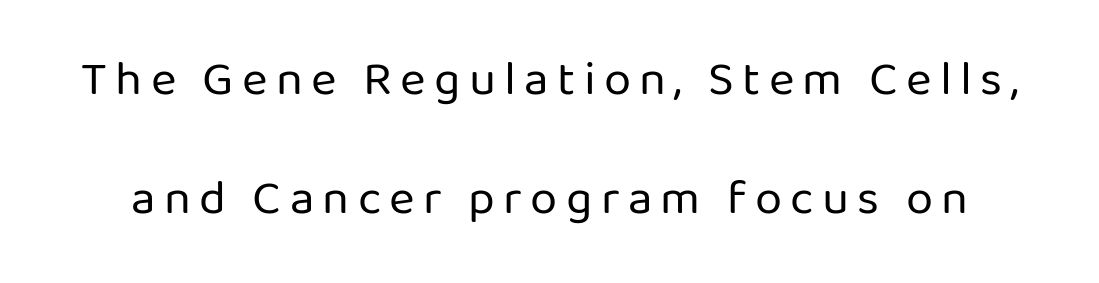
Q: Is the text bold? A: No.
Q: Is the text italic (slanted)? A: No, it is upright.
Q: Is the typeface a serif or a sans-serif typeface? A: Sans-serif.
Q: Is the text underlined? A: No.
Q: Is the spacing between lines tight, normal or loose? A: Loose.
Q: Width (condensed, normal, or wide)? A: Normal.
Q: Stroke contrast? A: Low.
Q: x-height? A: Medium.
Q: Monospaced? A: No.
